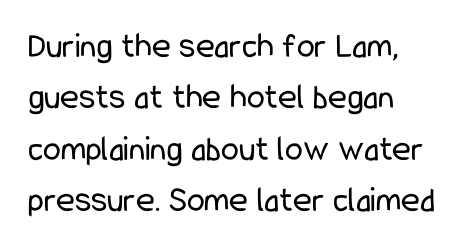
The image shows 36 px regular-weight, condensed sans-serif type, upright; set left-aligned, normal line spacing (1.43x), normal letter spacing, not underlined; low stroke contrast and a medium x-height.
